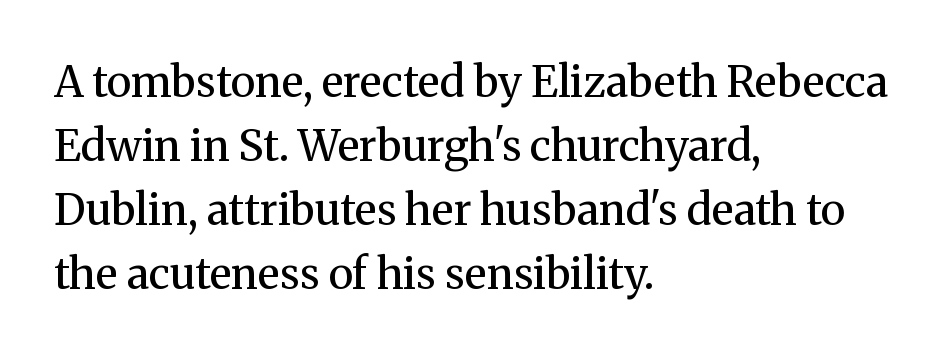
{"serif": "yes", "italic": "no", "bold": "no", "weight": "regular", "width": "normal", "stroke_contrast": "medium", "x_height": "medium", "monospaced": "no", "underline": "no", "align": "left", "line_spacing": "normal", "line_spacing_ratio": 1.49, "letter_spacing": "normal", "letter_spacing_em": 0.0, "glyph_px": 43}
